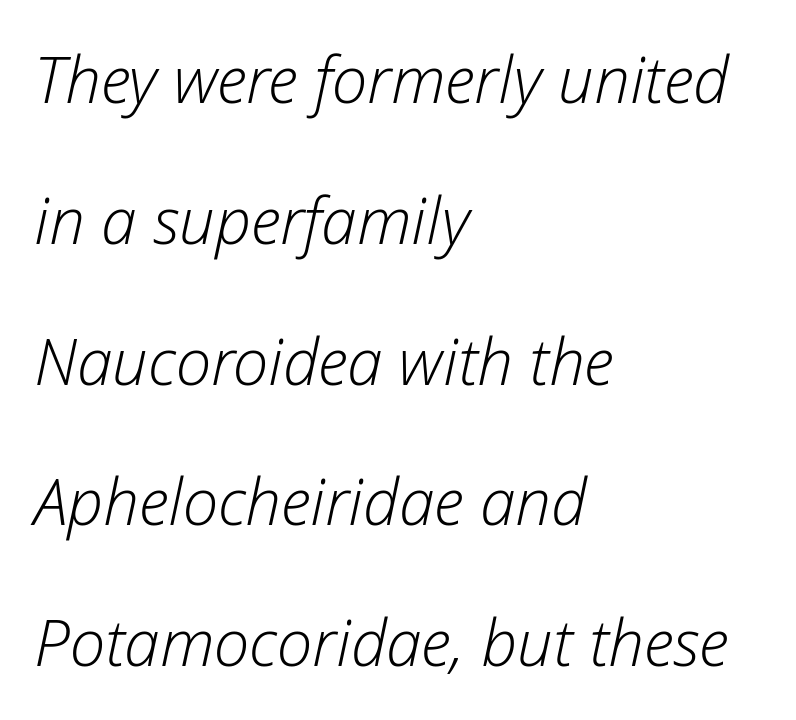
The image shows 64 px light type, italic (leaning right); set left-aligned, loose line spacing (2.2x), normal letter spacing, not underlined; low stroke contrast and a medium x-height.
